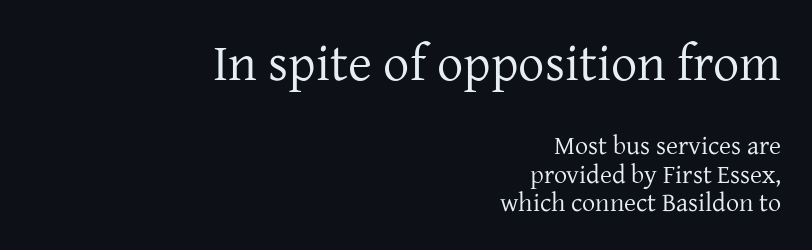
{"serif": "yes", "italic": "no", "bold": "no", "weight": "regular", "width": "normal", "stroke_contrast": "low", "x_height": "medium", "monospaced": "no", "underline": "no", "align": "right", "line_spacing": "tight", "line_spacing_ratio": 1.09, "letter_spacing": "normal", "letter_spacing_em": 0.0, "larger_block": "first", "size_ratio": 2.0, "glyph_px": 52}
